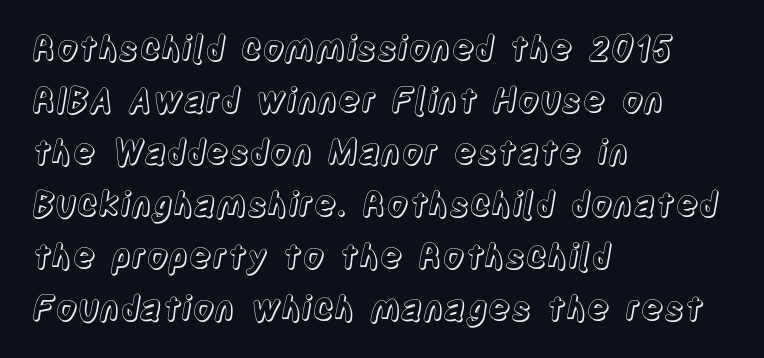
{"width": "condensed", "x_height": "large", "monospaced": "no", "underline": "no", "align": "left", "line_spacing": "normal", "line_spacing_ratio": 1.53, "letter_spacing": "normal", "letter_spacing_em": 0.0, "glyph_px": 34}
